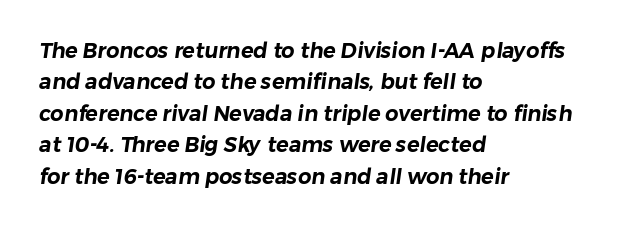
Q: Is the text underlined? A: No.
Q: How is the paragraph aligned? A: Left-aligned.
Q: Is the spacing between letters normal or unusually wide? A: Normal.
Q: Is the spacing between lines tight, normal or loose? A: Normal.
